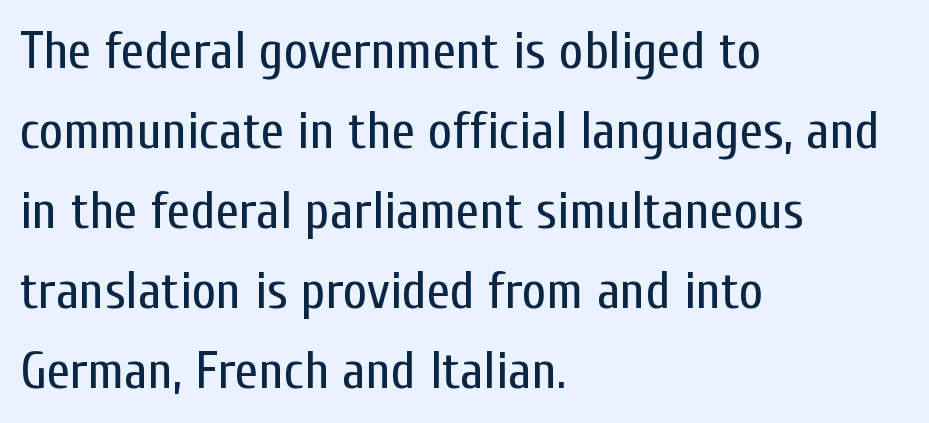
The image shows 53 px regular-weight, condensed sans-serif type, upright; set left-aligned, normal line spacing (1.51x), normal letter spacing, not underlined; low stroke contrast and a medium x-height.
